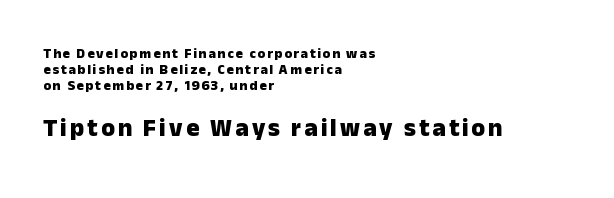
The following chunk of copy outweighs the initial chunk in type size. Clear beneath every line of the passage. The passage shown stacks its lines with hardly any gap. In terms of posture, this sample is upright.
